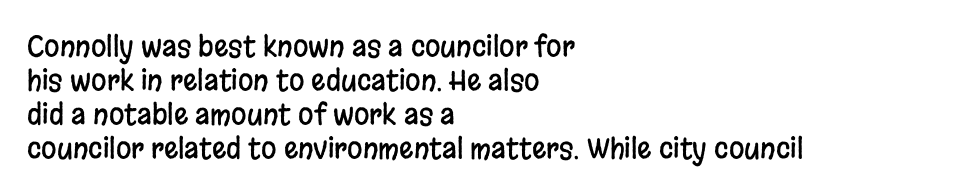
Q: Is the text italic (slanted)? A: No, it is upright.
Q: Is the typeface a serif or a sans-serif typeface? A: Sans-serif.
Q: Is the text underlined? A: No.
Q: How is the paragraph aligned? A: Left-aligned.
Q: Is the spacing between letters normal or unusually wide? A: Normal.
Q: Width (condensed, normal, or wide)? A: Condensed.
Q: Stroke contrast? A: Low.
Q: x-height? A: Large.
Q: Monospaced? A: No.
